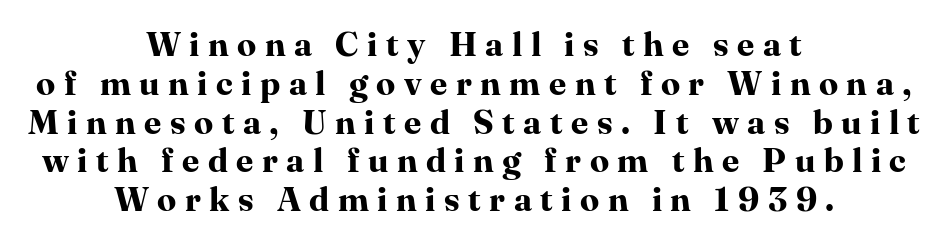
{"serif": "yes", "italic": "no", "bold": "yes", "weight": "bold", "width": "normal", "stroke_contrast": "high", "x_height": "medium", "monospaced": "no", "underline": "no", "align": "center", "line_spacing": "tight", "line_spacing_ratio": 1.14, "letter_spacing": "wide", "letter_spacing_em": 0.25, "glyph_px": 34}
